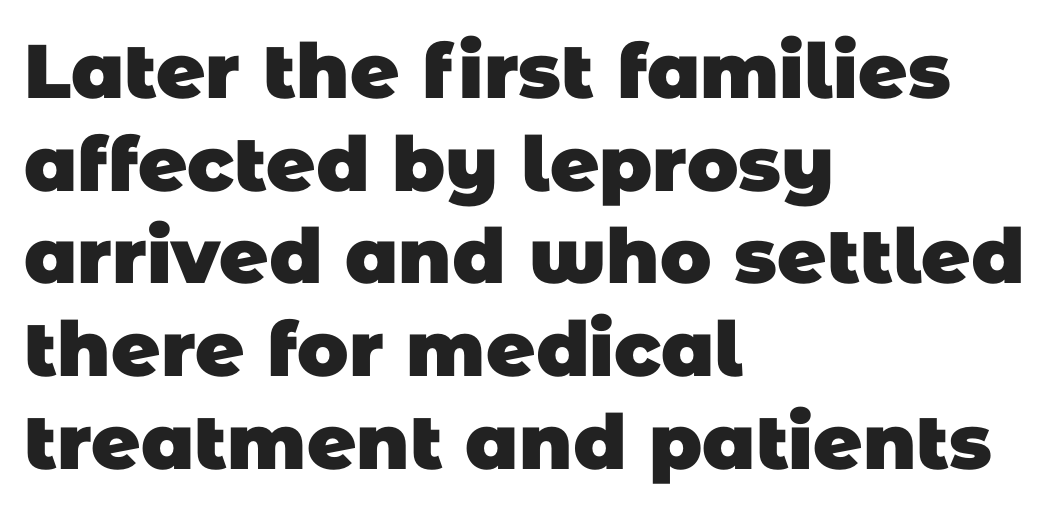
Q: Is the text bold? A: Yes.
Q: Is the typeface a serif or a sans-serif typeface? A: Sans-serif.
Q: Is the text underlined? A: No.
Q: How is the paragraph aligned? A: Left-aligned.
Q: Is the spacing between letters normal or unusually wide? A: Normal.
Q: Width (condensed, normal, or wide)? A: Normal.
Q: Stroke contrast? A: Low.
Q: x-height? A: Large.
Q: Monospaced? A: No.
